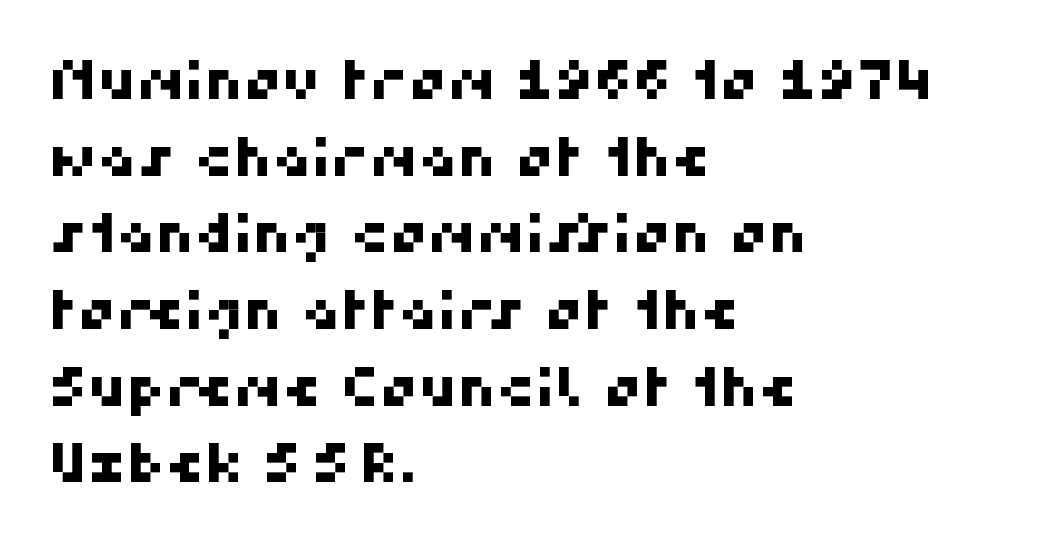
Q: Is the typeface a serif or a sans-serif typeface? A: Sans-serif.
Q: Is the text underlined? A: No.
Q: How is the paragraph aligned? A: Left-aligned.
Q: Is the spacing between letters normal or unusually wide? A: Normal.
Q: Is the spacing between lines tight, normal or loose? A: Normal.
Q: Width (condensed, normal, or wide)? A: Normal.
Q: Stroke contrast? A: High.
Q: x-height? A: Medium.
Q: Monospaced? A: No.
